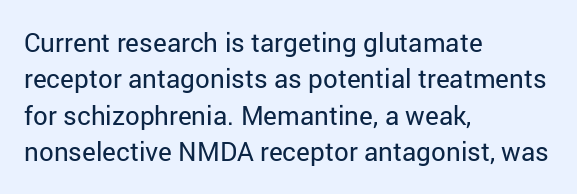
{"italic": "no", "bold": "no", "underline": "no", "align": "left", "line_spacing": "normal", "line_spacing_ratio": 1.4, "letter_spacing": "normal", "letter_spacing_em": 0.0, "glyph_px": 26}
